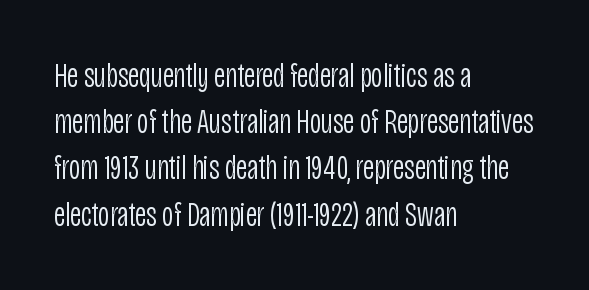
The image shows 35 px light, condensed sans-serif type, upright; set left-aligned, normal line spacing (1.32x), normal letter spacing, not underlined; low stroke contrast and a large x-height.
